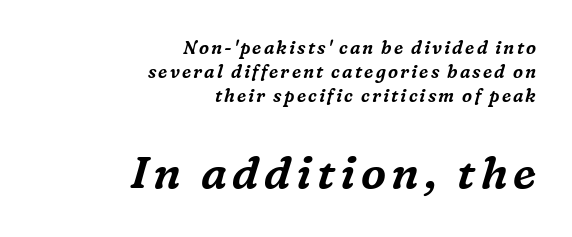
{"serif": "yes", "italic": "yes", "lean": "right", "slant_degrees": 16, "width": "normal", "stroke_contrast": "medium", "x_height": "medium", "monospaced": "no", "underline": "no", "align": "right", "line_spacing": "normal", "line_spacing_ratio": 1.32, "larger_block": "second", "size_ratio": 2.5, "glyph_px": 45}
